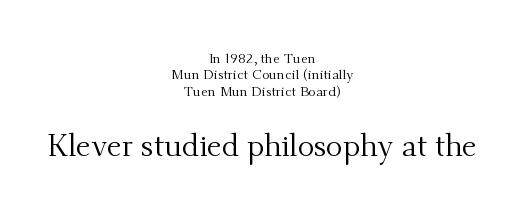
Q: Is the text bold? A: No.
Q: Is the text italic (slanted)? A: No, it is upright.
Q: Is the typeface a serif or a sans-serif typeface? A: Serif.
Q: Is the text underlined? A: No.
Q: How is the paragraph aligned? A: Centered.
Q: Is the spacing between letters normal or unusually wide? A: Normal.
Q: Which block of text is set in a larger size, the first (top) or the second (bottom)? A: The second (bottom) one.
Q: Width (condensed, normal, or wide)? A: Normal.
Q: Stroke contrast? A: Medium.
Q: x-height? A: Small.
Q: Monospaced? A: No.
